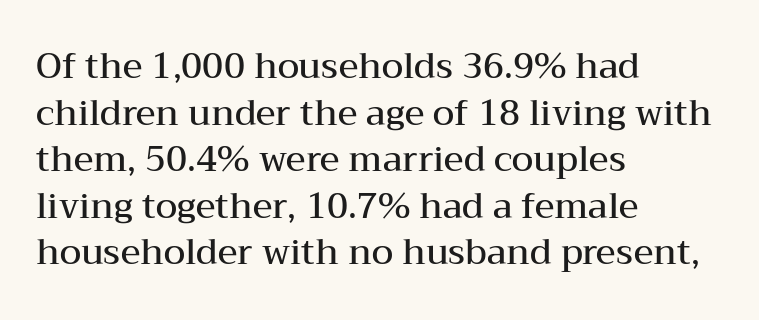
Q: Is the text bold? A: Semi-bold.
Q: Is the text italic (slanted)? A: No, it is upright.
Q: Is the typeface a serif or a sans-serif typeface? A: Serif.
Q: Is the text underlined? A: No.
Q: How is the paragraph aligned? A: Left-aligned.
Q: Is the spacing between letters normal or unusually wide? A: Normal.
Q: Is the spacing between lines tight, normal or loose? A: Normal.
Q: Width (condensed, normal, or wide)? A: Wide.
Q: Stroke contrast? A: Medium.
Q: x-height? A: Medium.
Q: Monospaced? A: No.
